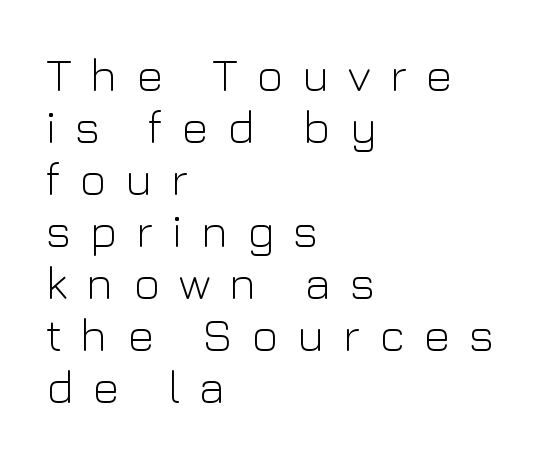
Q: Is the text bold? A: No.
Q: Is the text italic (slanted)? A: No, it is upright.
Q: Is the typeface a serif or a sans-serif typeface? A: Sans-serif.
Q: Is the text underlined? A: No.
Q: How is the paragraph aligned? A: Left-aligned.
Q: Is the spacing between letters normal or unusually wide? A: Unusually wide.
Q: Is the spacing between lines tight, normal or loose? A: Tight.
Q: Width (condensed, normal, or wide)? A: Normal.
Q: Stroke contrast? A: Low.
Q: x-height? A: Medium.
Q: Monospaced? A: No.
